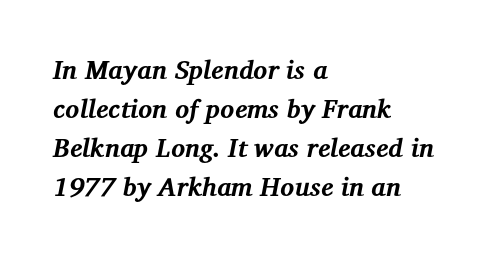
Q: Is the text bold? A: Yes.
Q: Is the text italic (slanted)? A: Yes, it leans right by about 12 degrees.
Q: Is the text underlined? A: No.
Q: How is the paragraph aligned? A: Left-aligned.
Q: Is the spacing between letters normal or unusually wide? A: Normal.
Q: Is the spacing between lines tight, normal or loose? A: Normal.
